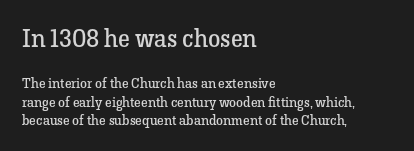
{"italic": "no", "bold": "no", "underline": "no", "align": "left", "line_spacing": "normal", "line_spacing_ratio": 1.3, "letter_spacing": "normal", "letter_spacing_em": 0.0, "larger_block": "first", "size_ratio": 1.79, "glyph_px": 25}
